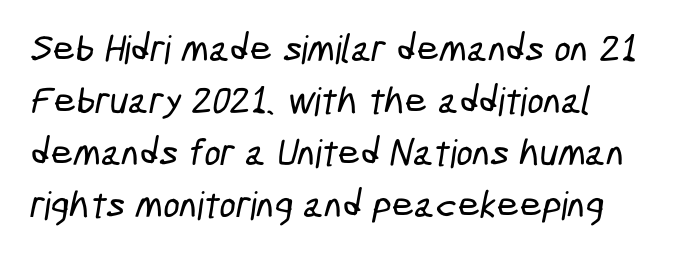
The image shows 39 px condensed sans-serif type; set left-aligned, normal line spacing (1.33x), normal letter spacing, not underlined; low stroke contrast and a medium x-height.
